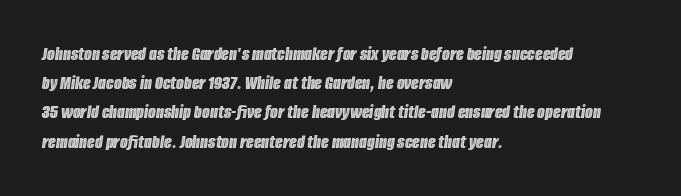
The type is set solid horizontally, with unmodified tracking. Successive baselines arrive at the customary interval. The baseline area is clear. Teacher's note: observe the even left margin — that is flush-left alignment. Compared with ordinary roman type, these characters are visibly tilted.
